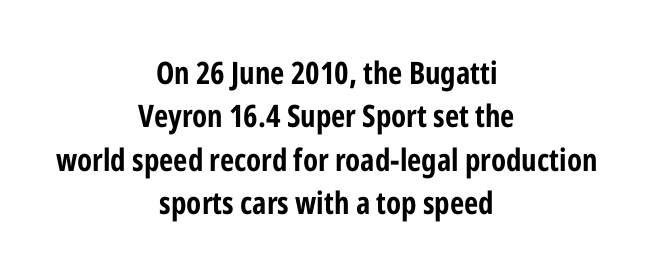
The image shows 31 px bold, condensed sans-serif type, upright; set centered, normal line spacing (1.4x), normal letter spacing, not underlined; low stroke contrast and a medium x-height.
